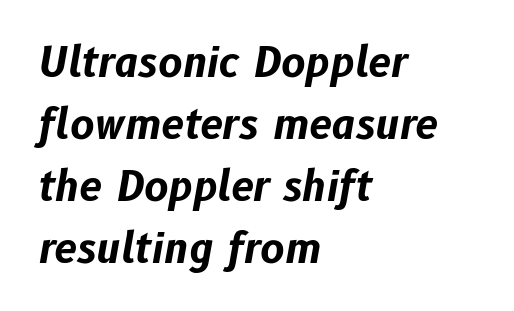
Lines of text with bare space underneath. Compared with a centered layout, this one pins lines to the left instead. These lines keep a tight, regular rhythm from letter to letter. The line-height multiplier appears to be the usual default.
